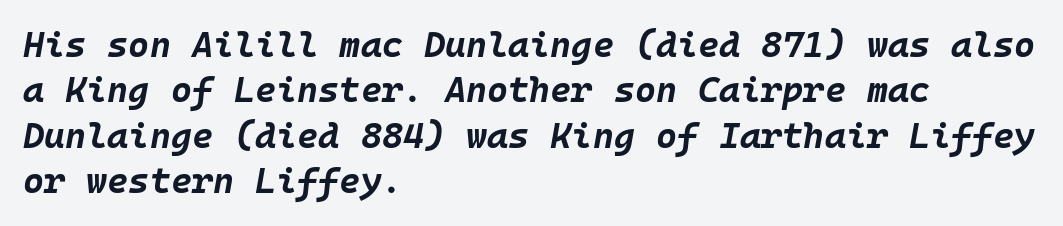
Q: Is the text bold? A: Yes.
Q: Is the text italic (slanted)? A: Yes, it leans right by about 10 degrees.
Q: Is the text underlined? A: No.
Q: How is the paragraph aligned? A: Left-aligned.
Q: Is the spacing between letters normal or unusually wide? A: Normal.
Q: Is the spacing between lines tight, normal or loose? A: Normal.
Q: Width (condensed, normal, or wide)? A: Normal.
Q: Stroke contrast? A: Low.
Q: x-height? A: Large.
Q: Monospaced? A: Yes.
